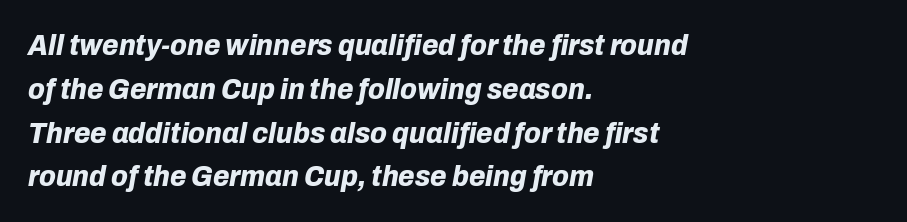
Q: Is the text bold? A: Yes.
Q: Is the text italic (slanted)? A: Yes, it leans right by about 10 degrees.
Q: Is the text underlined? A: No.
Q: How is the paragraph aligned? A: Left-aligned.
Q: Is the spacing between letters normal or unusually wide? A: Normal.
Q: Is the spacing between lines tight, normal or loose? A: Normal.
Q: Width (condensed, normal, or wide)? A: Normal.
Q: Stroke contrast? A: Low.
Q: x-height? A: Medium.
Q: Monospaced? A: No.
